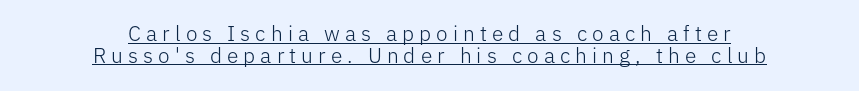
Honestly, the underline is the first thing you notice here. Casual observation: everything's sitting right in the middle. Students, observe: this is what under-led, compact text looks like. Loose tracking; the words dissolve into strings of separated letters. Italic: no, the glyphs are upright roman.
